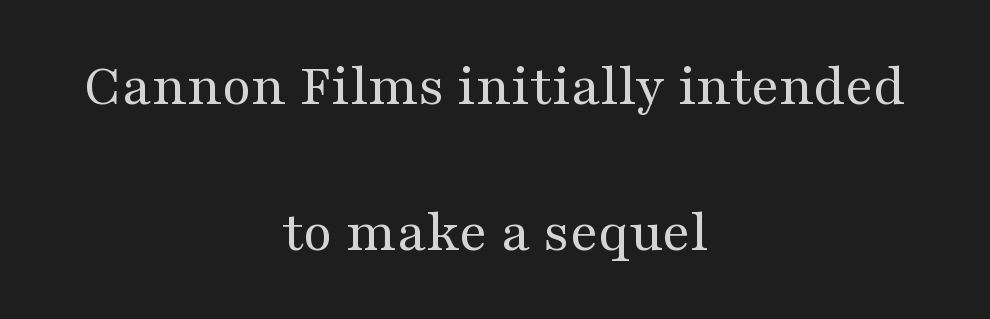
Designer's note — italics off, roman on. Observe the serifs anchoring each vertical stroke in this sample. Look at the tracking — it's just the regular setting, nothing added. Unbolded letterforms with no extra heft. Every row of glyphs is offset so its center matches the block's center. Notice the wide empty band between every row — that's loose leading.
